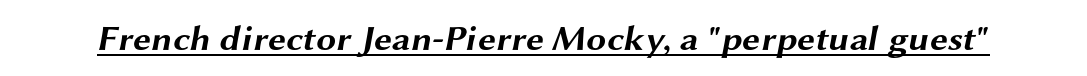
{"serif": "no", "bold": "yes", "weight": "bold", "width": "wide", "stroke_contrast": "medium", "x_height": "medium", "monospaced": "no", "underline": "yes", "letter_spacing": "normal", "letter_spacing_em": 0.0, "glyph_px": 36}
